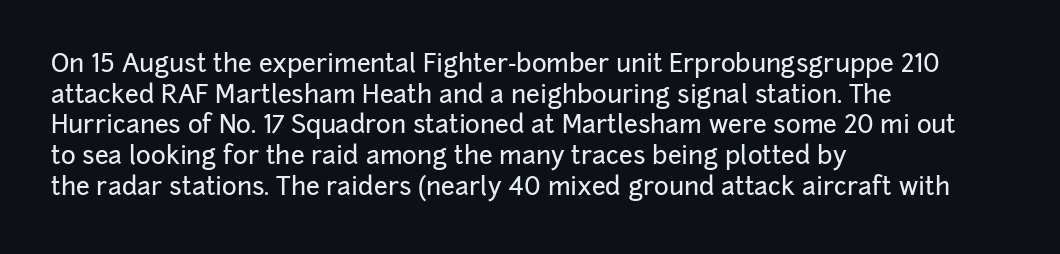
The image shows 25 px text type, upright; set left-aligned, line spacing 1.23x, normal letter spacing, not underlined.
